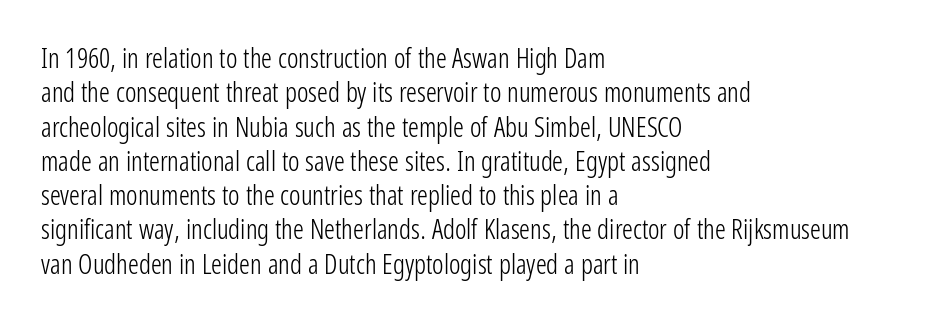
The image shows 27 px text type, upright; set left-aligned, normal line spacing (1.27x), normal letter spacing, not underlined.
